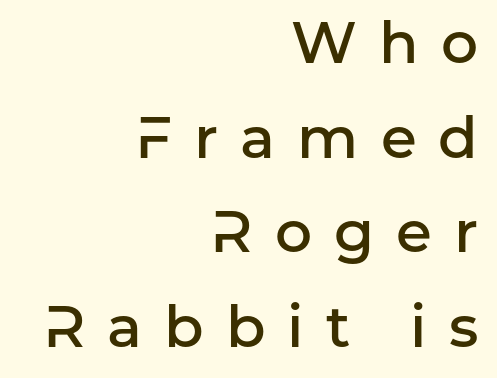
Q: Is the text bold? A: Semi-bold.
Q: Is the text italic (slanted)? A: No, it is upright.
Q: Is the typeface a serif or a sans-serif typeface? A: Sans-serif.
Q: Is the text underlined? A: No.
Q: How is the paragraph aligned? A: Right-aligned.
Q: Is the spacing between letters normal or unusually wide? A: Unusually wide.
Q: Is the spacing between lines tight, normal or loose? A: Normal.
Q: Width (condensed, normal, or wide)? A: Normal.
Q: Stroke contrast? A: Low.
Q: x-height? A: Medium.
Q: Monospaced? A: No.
